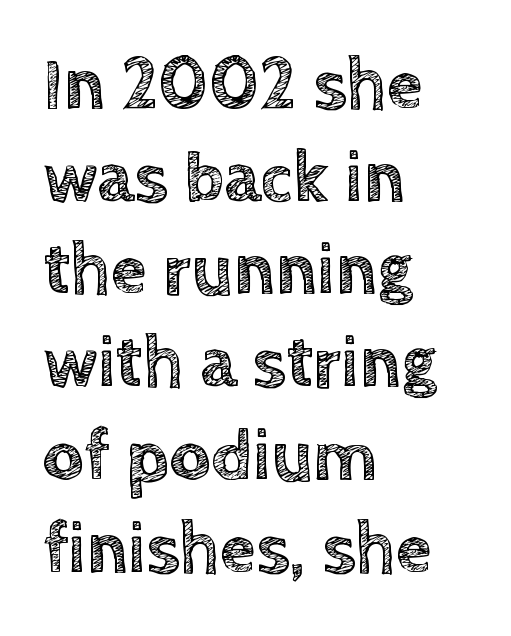
Observe the ordinary spacing: letters are neighbours, not strangers. Character widths vary here, with narrow letters taking less room than wide ones. Check under the words: just untouched page. This sample uses an upright cut, with every glyph sitting square on the baseline. Normally led — the rows are evenly, conventionally spaced. Compared with a centered layout, this one pins lines to the left instead.
